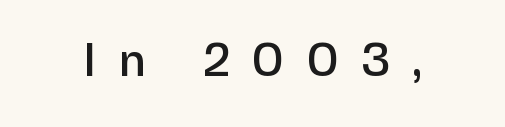
Q: Is the text italic (slanted)? A: No, it is upright.
Q: Is the typeface a serif or a sans-serif typeface? A: Sans-serif.
Q: Is the text underlined? A: No.
Q: Is the spacing between letters normal or unusually wide? A: Unusually wide.
Q: Width (condensed, normal, or wide)? A: Normal.
Q: Stroke contrast? A: Low.
Q: x-height? A: Medium.
Q: Monospaced? A: No.
